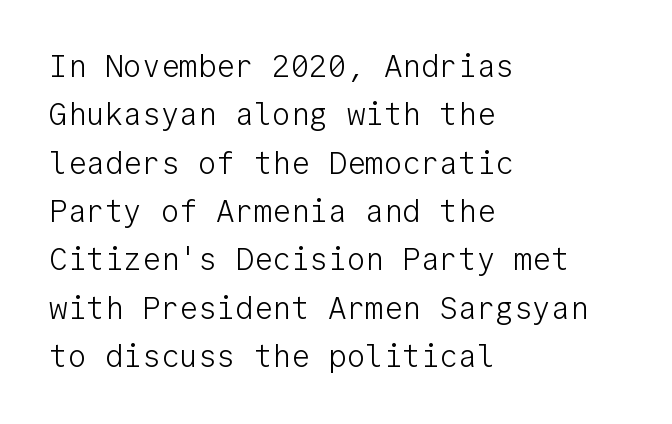
{"serif": "no", "italic": "no", "bold": "no", "weight": "light", "width": "normal", "stroke_contrast": "low", "x_height": "medium", "monospaced": "yes", "underline": "no", "align": "left", "line_spacing": "normal", "line_spacing_ratio": 1.56, "letter_spacing": "normal", "letter_spacing_em": 0.0, "glyph_px": 31}
